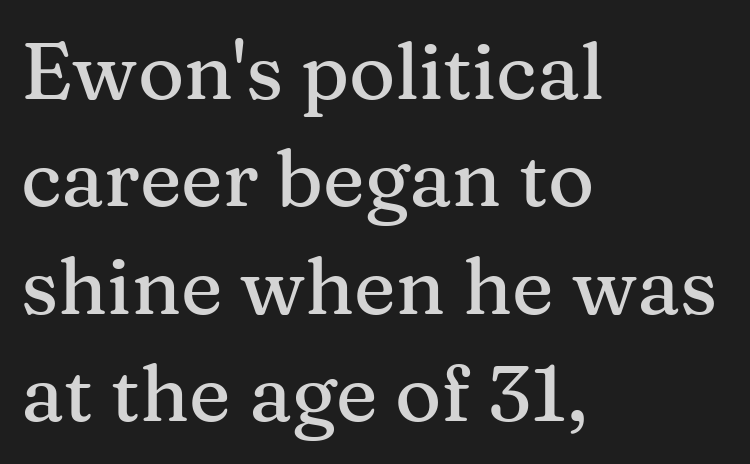
There is no visible air inserted between adjacent glyphs. Varying glyph widths throughout — classic text-font behaviour. Any mark beneath the type? The region is blank. The compositor pushed each line to the left boundary. The rows are spaced the way most documents space them.
